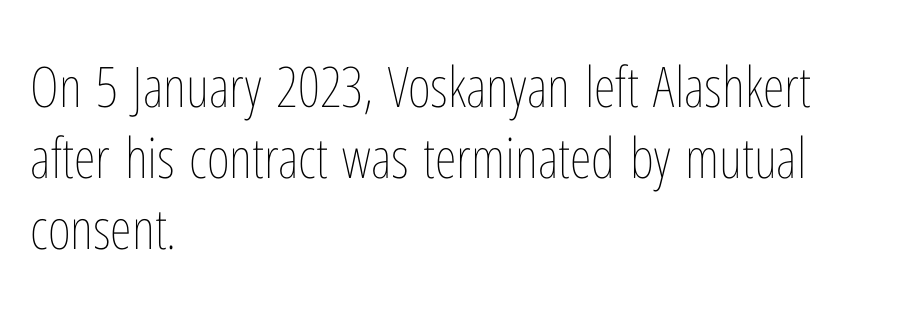
Q: Is the text bold? A: No.
Q: Is the text italic (slanted)? A: No, it is upright.
Q: Is the text underlined? A: No.
Q: How is the paragraph aligned? A: Left-aligned.
Q: Is the spacing between letters normal or unusually wide? A: Normal.
Q: Is the spacing between lines tight, normal or loose? A: Normal.
Q: Width (condensed, normal, or wide)? A: Condensed.
Q: Stroke contrast? A: Low.
Q: x-height? A: Medium.
Q: Monospaced? A: No.
